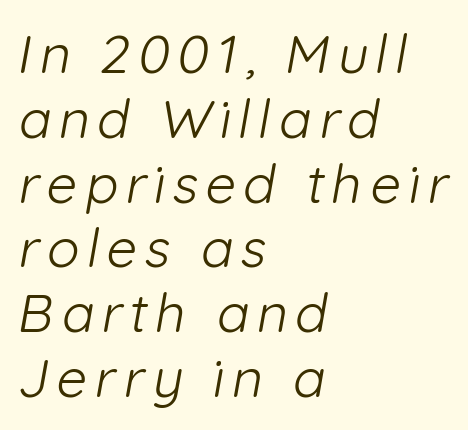
The image shows 54 px light sans-serif type; set left-aligned, line spacing 1.2x, not underlined; low stroke contrast and a medium x-height.
